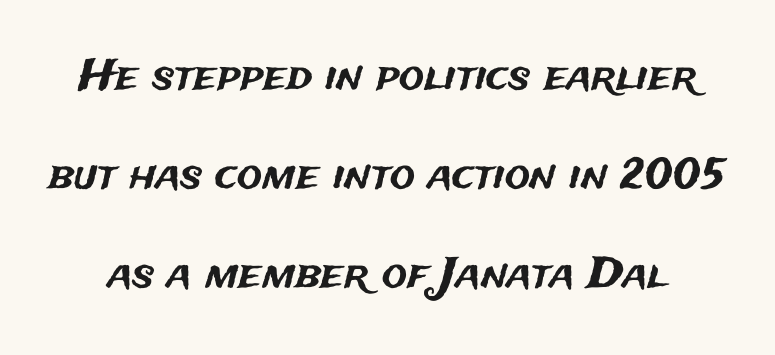
Plain, unruled lines of type. The rendering keeps characters at their native spacing. This is sans-serif lettering, the kind often seen on screens and signage. Is this a fixed-width face? No — the glyphs have proportional, varying widths. Loosely led — the rows are spread out.
